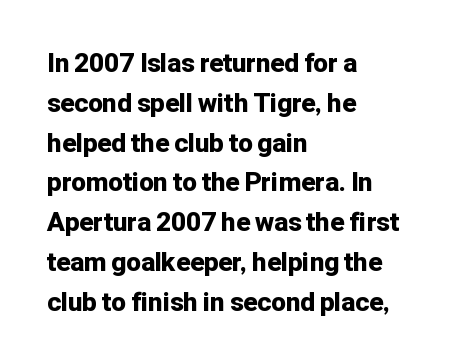
Plenty of ink on the page — the face is bold. Vertical spacing — default. Descenders hang freely into open space. All the whitespace from short lines collects on the right. This rendering leaves character spacing at its baseline value. Do the letters lean? They stand straight.
